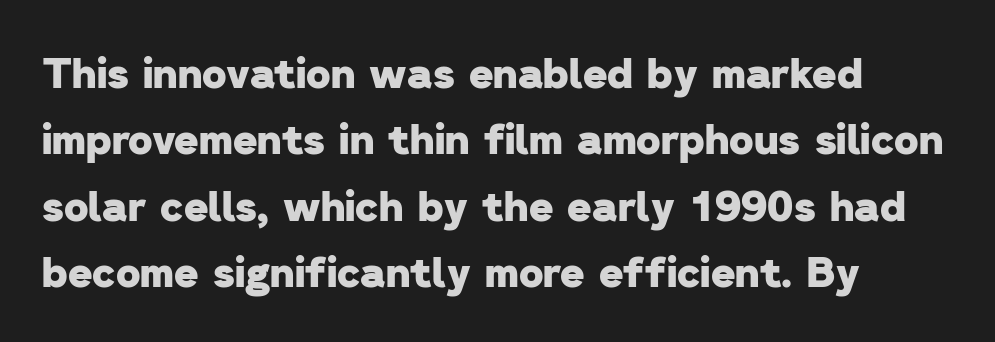
{"serif": "no", "bold": "yes", "weight": "heavy", "width": "normal", "stroke_contrast": "low", "x_height": "medium", "monospaced": "no", "underline": "no", "align": "left", "line_spacing": "normal", "line_spacing_ratio": 1.58, "letter_spacing": "normal", "letter_spacing_em": 0.0, "glyph_px": 42}
